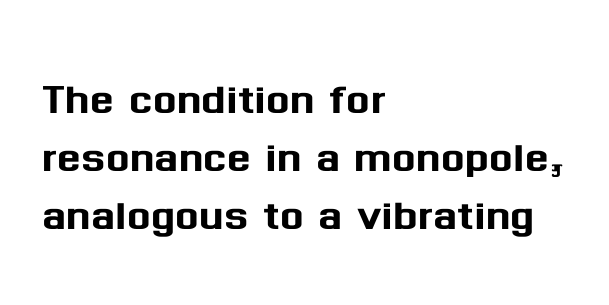
The image shows 56 px sans-serif type, upright; set left-aligned, tight line spacing (1.04x), normal letter spacing, not underlined; medium stroke contrast and a medium x-height.
